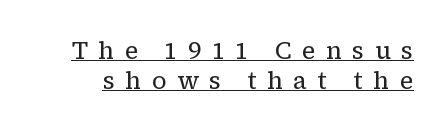
The tracking reads as deliberately expanded to a designer's eye. This is not heavy type; no bold has been used. The block of text has a typical density, with ordinary space between rows. Ordinary non-slanted type is in use. This sample carries an underscore along the baseline area.
